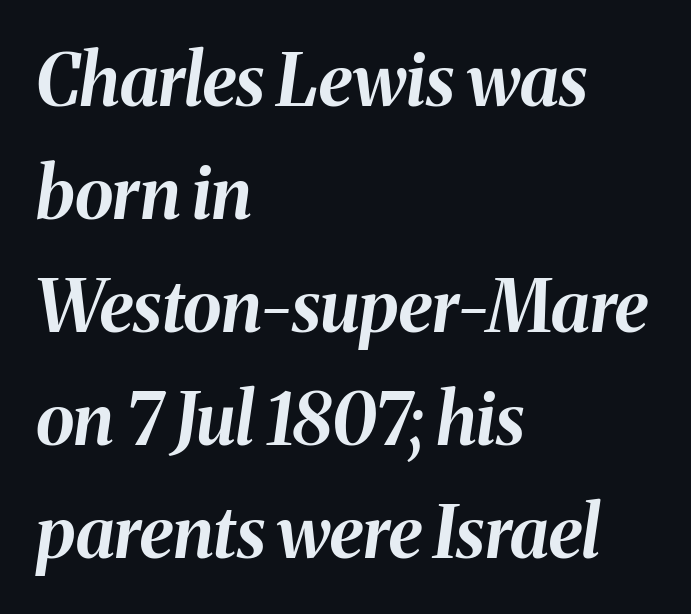
Tracking here is standard; glyphs follow each other at the usual distance. The letters advance in unequal steps, a hallmark of proportional type. Any mark beneath the type? The region is blank. Notice how thick the strokes are: this is what a full bold looks like. Honestly, the row spacing looks completely unremarkable.
